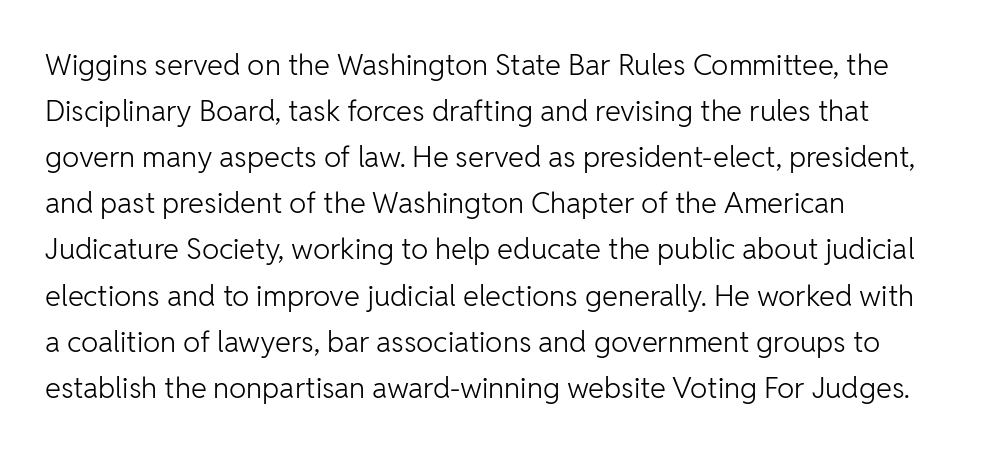
Q: Is the text bold? A: No.
Q: Is the text italic (slanted)? A: No, it is upright.
Q: Is the typeface a serif or a sans-serif typeface? A: Sans-serif.
Q: Is the text underlined? A: No.
Q: How is the paragraph aligned? A: Left-aligned.
Q: Is the spacing between letters normal or unusually wide? A: Normal.
Q: Is the spacing between lines tight, normal or loose? A: Normal.
Q: Width (condensed, normal, or wide)? A: Normal.
Q: Stroke contrast? A: Low.
Q: x-height? A: Medium.
Q: Monospaced? A: No.
